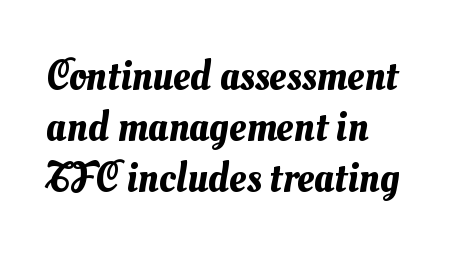
Q: Is the text underlined? A: No.
Q: How is the paragraph aligned? A: Left-aligned.
Q: Is the spacing between letters normal or unusually wide? A: Normal.
Q: Width (condensed, normal, or wide)? A: Normal.
Q: Stroke contrast? A: Medium.
Q: x-height? A: Small.
Q: Monospaced? A: No.
